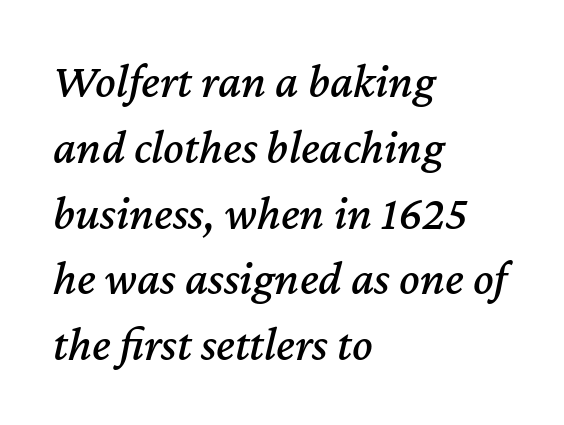
The image shows 48 px text type, italic (leaning right); set left-aligned, normal line spacing (1.37x), normal letter spacing, not underlined; medium stroke contrast and a medium x-height.
